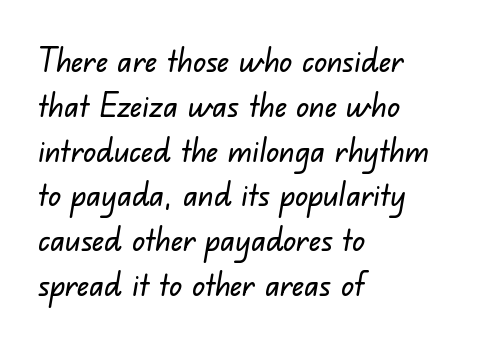
{"serif": "no", "width": "normal", "stroke_contrast": "low", "x_height": "small", "monospaced": "no", "underline": "no", "align": "left", "line_spacing": "normal", "line_spacing_ratio": 1.4, "letter_spacing": "normal", "letter_spacing_em": 0.0, "glyph_px": 32}
